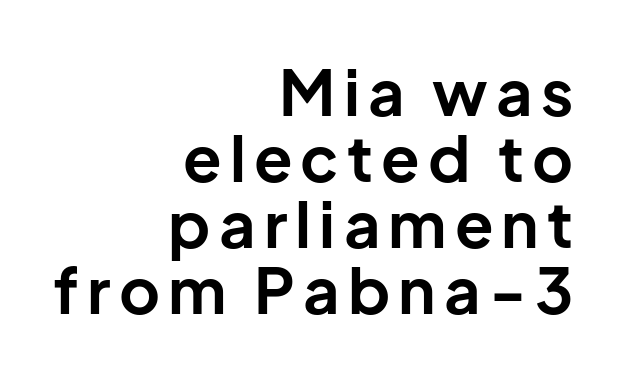
Looks like regular typesetting: each glyph gets only the width it needs. Stroke thickness is high; the sample reads as a true bold. Horizontal alignment here is rightward, an uncommon choice for prose. Nope, not italic — everything's standing straight.
